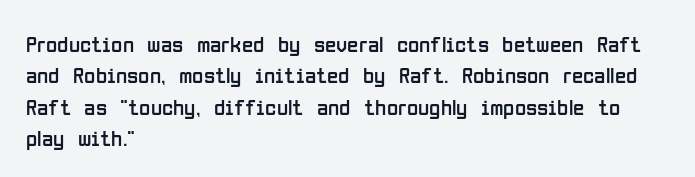
{"italic": "no", "bold": "no", "underline": "no", "align": "left", "line_spacing": "normal", "line_spacing_ratio": 1.36, "letter_spacing": "normal", "letter_spacing_em": 0.0, "glyph_px": 23}
